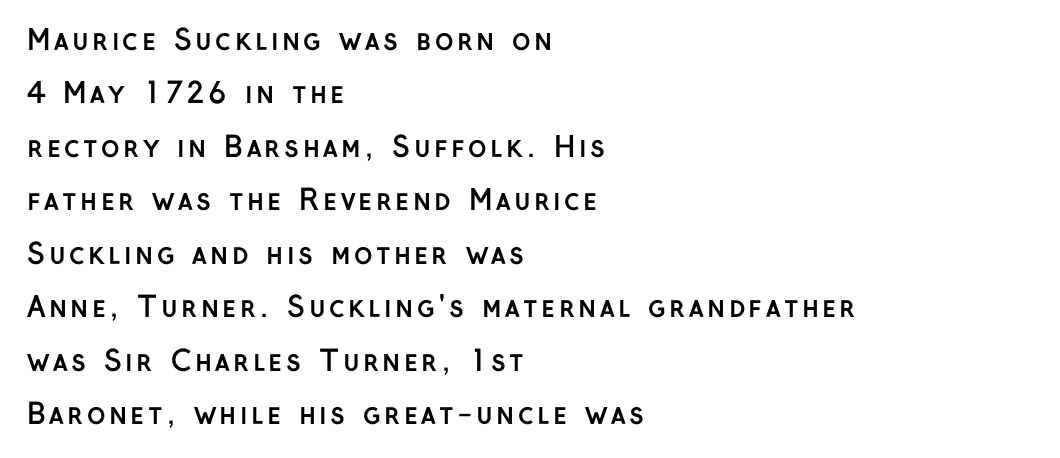
All the whitespace from short lines collects on the right. Stroke terminals: plain, sans-serif. In terms of leading, this rendering errs on the spacious side. The zone under the glyphs is completely vacant. Here the designer chose a conventional face with non-uniform glyph widths.
